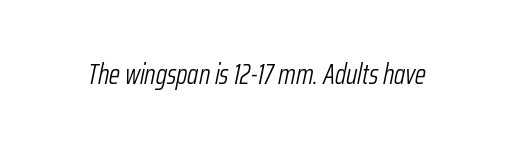
Q: Is the text bold? A: No.
Q: Is the text italic (slanted)? A: Yes, it leans right by about 12 degrees.
Q: Is the text underlined? A: No.
Q: Is the spacing between letters normal or unusually wide? A: Normal.
Q: Width (condensed, normal, or wide)? A: Condensed.
Q: Stroke contrast? A: Low.
Q: x-height? A: Medium.
Q: Monospaced? A: No.
